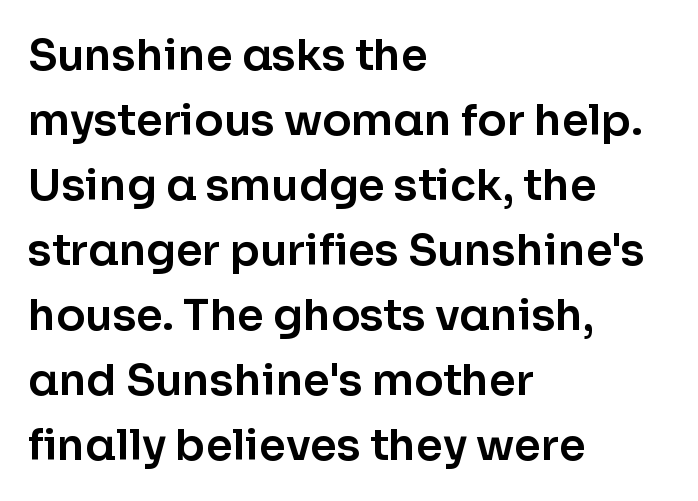
{"serif": "no", "italic": "no", "width": "normal", "stroke_contrast": "low", "x_height": "medium", "monospaced": "no", "underline": "no", "align": "left", "line_spacing": "normal", "line_spacing_ratio": 1.51, "letter_spacing": "normal", "letter_spacing_em": 0.0, "glyph_px": 43}
